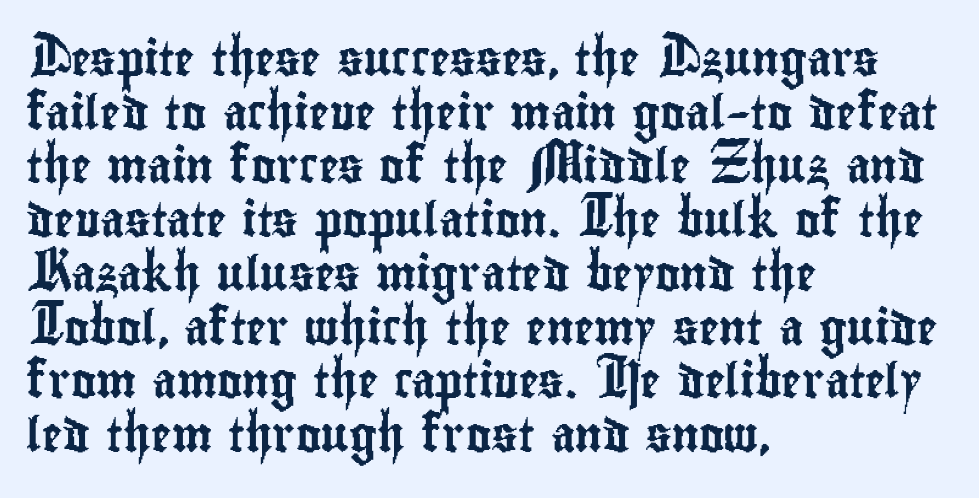
The letters advance in unequal steps, a hallmark of proportional type. The rendering shows plain stroke endings on the letterforms — a sans-serif design. The rendering uses a moderate line-height, typical for paragraphs. The string is rendered with underlining switched off.
